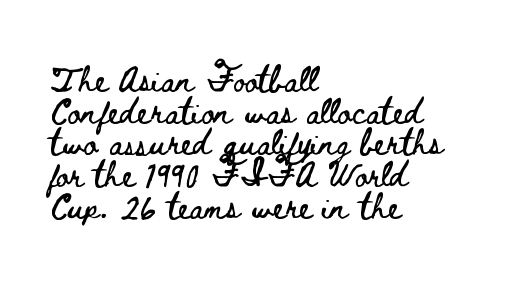
{"underline": "no", "align": "left", "line_spacing": "normal", "line_spacing_ratio": 1.27, "letter_spacing": "normal", "letter_spacing_em": 0.0, "glyph_px": 25}
